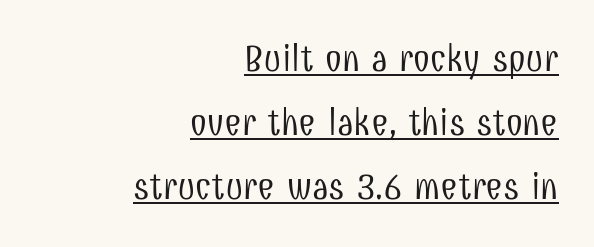
{"serif": "no", "italic": "no", "bold": "no", "weight": "light", "width": "condensed", "stroke_contrast": "low", "x_height": "medium", "monospaced": "no", "underline": "yes", "align": "right", "line_spacing": "normal", "line_spacing_ratio": 1.69, "letter_spacing": "normal", "letter_spacing_em": 0.0, "glyph_px": 38}
